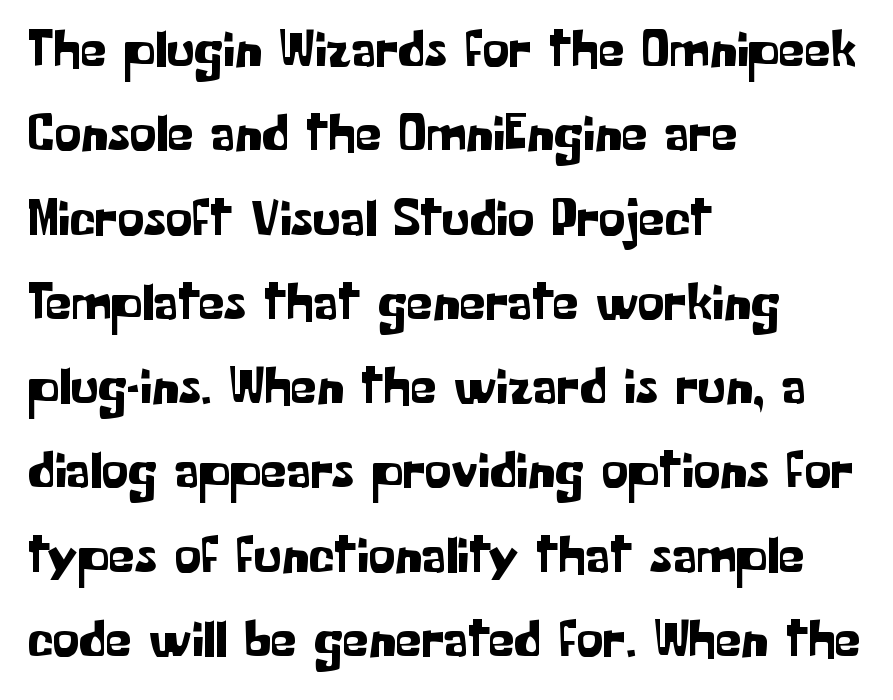
Q: Is the text italic (slanted)? A: No, it is upright.
Q: Is the typeface a serif or a sans-serif typeface? A: Sans-serif.
Q: Is the text underlined? A: No.
Q: How is the paragraph aligned? A: Left-aligned.
Q: Is the spacing between letters normal or unusually wide? A: Normal.
Q: Is the spacing between lines tight, normal or loose? A: Normal.
Q: Width (condensed, normal, or wide)? A: Normal.
Q: Stroke contrast? A: Low.
Q: x-height? A: Medium.
Q: Monospaced? A: No.
